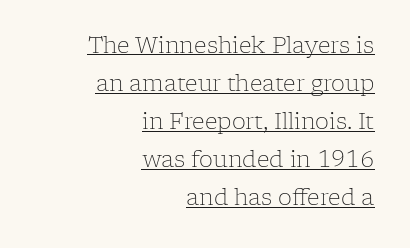
{"italic": "no", "bold": "no", "underline": "yes", "align": "right", "line_spacing_ratio": 1.73, "letter_spacing": "normal", "letter_spacing_em": 0.0, "glyph_px": 22}
